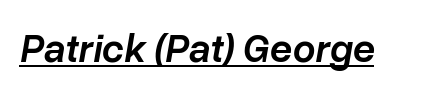
Q: Is the text bold? A: Semi-bold.
Q: Is the text italic (slanted)? A: Yes, it leans right by about 10 degrees.
Q: Is the text underlined? A: Yes.
Q: Is the spacing between letters normal or unusually wide? A: Normal.
Q: Width (condensed, normal, or wide)? A: Normal.
Q: Stroke contrast? A: Low.
Q: x-height? A: Medium.
Q: Monospaced? A: No.
